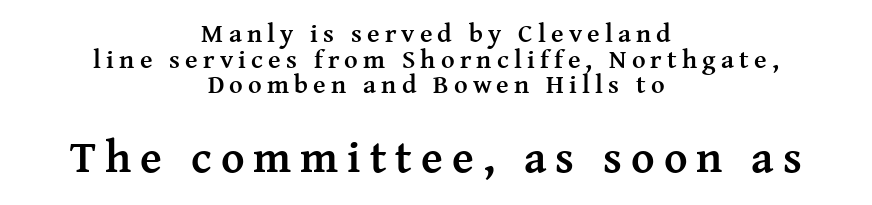
The image shows 45 px semibold serif type, upright; set centered, tight line spacing (0.99x), unusually wide letter spacing (+0.2 em), not underlined; the second (bottom) block is 1.73x larger; medium stroke contrast and a medium x-height.
